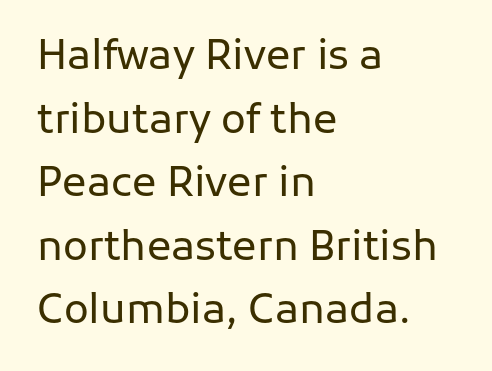
The image shows 41 px regular-weight sans-serif type, upright; set left-aligned, normal line spacing (1.55x), normal letter spacing, not underlined; low stroke contrast and a medium x-height.
